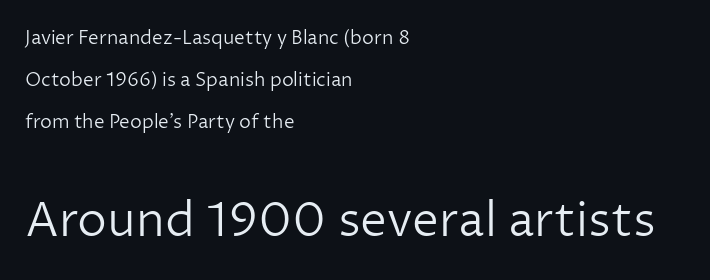
The image shows 48 px light sans-serif type, upright; set left-aligned, loose line spacing (2.2x), normal letter spacing, not underlined; the second (bottom) block is 2.53x larger; low stroke contrast and a medium x-height.
